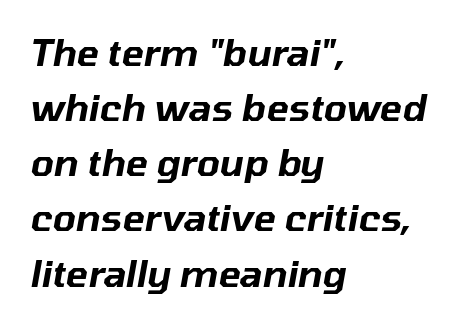
Q: Is the text italic (slanted)? A: Yes, it leans right by about 10 degrees.
Q: Is the text underlined? A: No.
Q: How is the paragraph aligned? A: Left-aligned.
Q: Is the spacing between letters normal or unusually wide? A: Normal.
Q: Is the spacing between lines tight, normal or loose? A: Normal.
Q: Width (condensed, normal, or wide)? A: Normal.
Q: Stroke contrast? A: Low.
Q: x-height? A: Medium.
Q: Monospaced? A: No.
